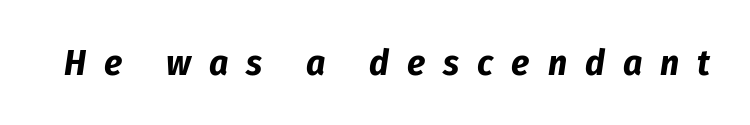
Q: Is the text bold? A: Yes.
Q: Is the text italic (slanted)? A: Yes, it leans right by about 8 degrees.
Q: Is the text underlined? A: No.
Q: Is the spacing between letters normal or unusually wide? A: Unusually wide.
Q: Width (condensed, normal, or wide)? A: Condensed.
Q: Stroke contrast? A: Low.
Q: x-height? A: Medium.
Q: Monospaced? A: No.
